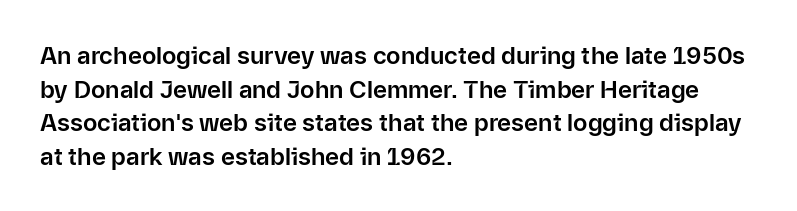
The image shows 24 px text type, upright; set left-aligned, normal line spacing (1.4x), normal letter spacing, not underlined.
